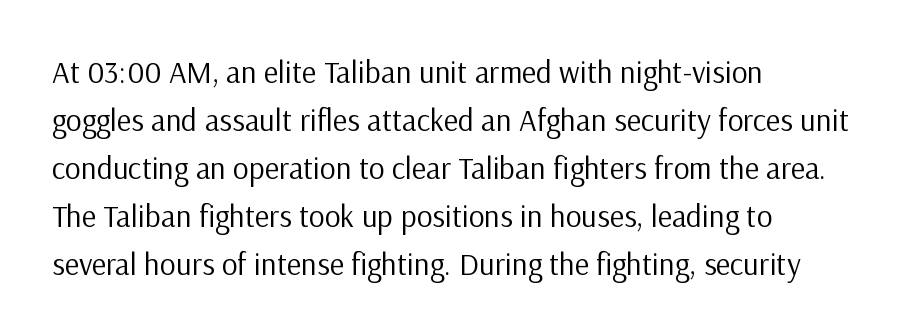
Q: Is the text bold? A: No.
Q: Is the text italic (slanted)? A: No, it is upright.
Q: Is the typeface a serif or a sans-serif typeface? A: Sans-serif.
Q: Is the text underlined? A: No.
Q: How is the paragraph aligned? A: Left-aligned.
Q: Is the spacing between letters normal or unusually wide? A: Normal.
Q: Is the spacing between lines tight, normal or loose? A: Normal.
Q: Width (condensed, normal, or wide)? A: Normal.
Q: Stroke contrast? A: Low.
Q: x-height? A: Medium.
Q: Monospaced? A: No.
